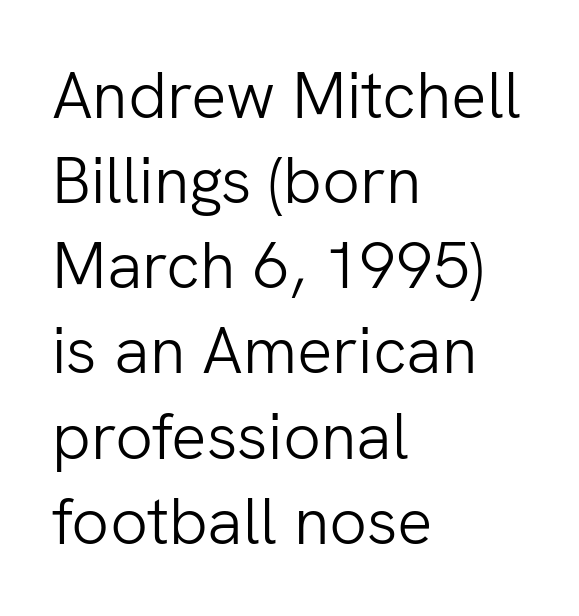
Q: Is the text bold? A: No.
Q: Is the text italic (slanted)? A: No, it is upright.
Q: Is the typeface a serif or a sans-serif typeface? A: Sans-serif.
Q: Is the text underlined? A: No.
Q: How is the paragraph aligned? A: Left-aligned.
Q: Is the spacing between letters normal or unusually wide? A: Normal.
Q: Is the spacing between lines tight, normal or loose? A: Normal.
Q: Width (condensed, normal, or wide)? A: Normal.
Q: Stroke contrast? A: Low.
Q: x-height? A: Medium.
Q: Monospaced? A: No.
